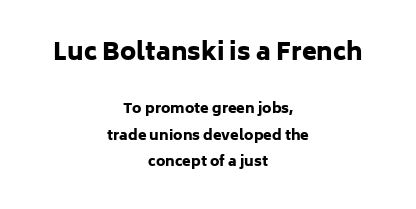
{"italic": "no", "bold": "yes", "underline": "no", "align": "center", "line_spacing_ratio": 1.88, "letter_spacing": "normal", "letter_spacing_em": 0.0, "larger_block": "first", "size_ratio": 1.71, "glyph_px": 24}
